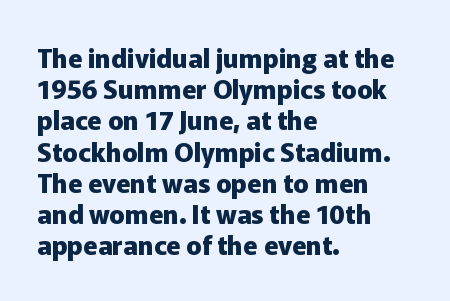
Q: Is the text bold? A: Yes.
Q: Is the text italic (slanted)? A: No, it is upright.
Q: Is the text underlined? A: No.
Q: How is the paragraph aligned? A: Left-aligned.
Q: Is the spacing between letters normal or unusually wide? A: Normal.
